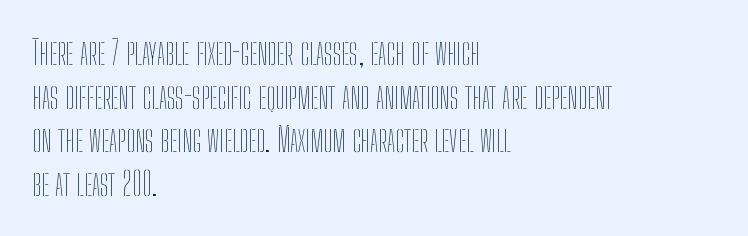
Q: Is the text bold? A: No.
Q: Is the text italic (slanted)? A: No, it is upright.
Q: Is the text underlined? A: No.
Q: How is the paragraph aligned? A: Left-aligned.
Q: Is the spacing between letters normal or unusually wide? A: Normal.
Q: Is the spacing between lines tight, normal or loose? A: Normal.
Q: Width (condensed, normal, or wide)? A: Condensed.
Q: Stroke contrast? A: Low.
Q: x-height? A: Medium.
Q: Monospaced? A: No.
